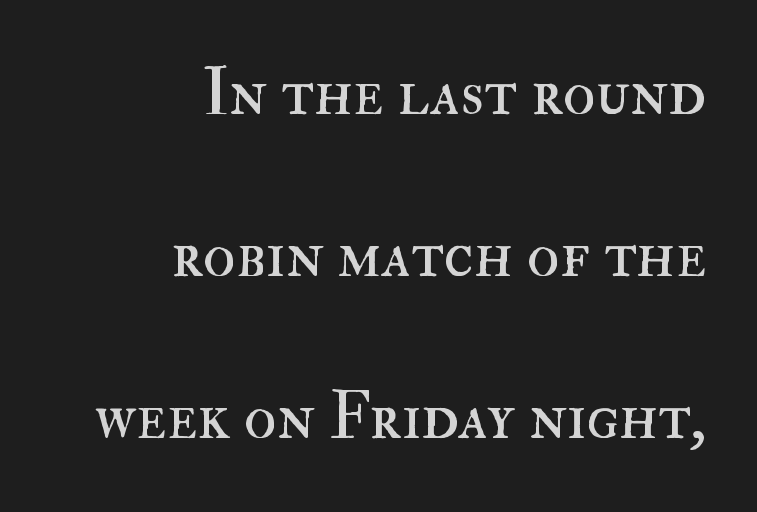
The image shows 67 px regular-weight type, upright; set right-aligned, loose line spacing (2.42x), normal letter spacing, not underlined; high stroke contrast and a small x-height.
